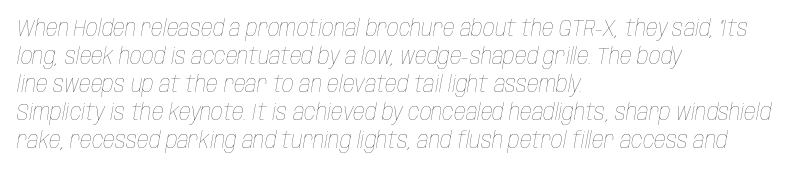
Students, note that the glyphs here touch the page at normal intervals. Plain, unruled lines of type. You can tell it's italic because the verticals aren't actually vertical. These lines stack with their left ends in a neat column. A light-to-regular cut is what we see here.
